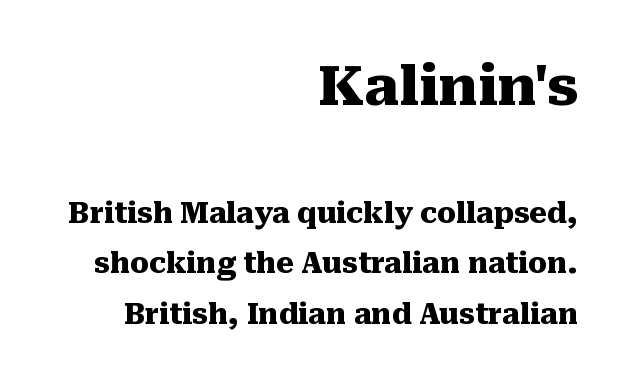
Underline: absent. The rendering keeps characters at their native spacing. This rendering uses right alignment, leaving the left contour irregular. This sample uses a serif face.
